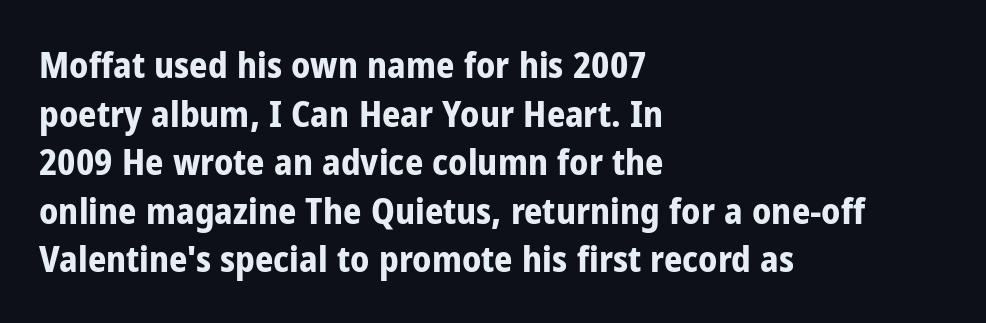
{"serif": "no", "italic": "no", "bold": "yes", "weight": "bold", "width": "condensed", "stroke_contrast": "low", "x_height": "medium", "monospaced": "no", "underline": "no", "align": "left", "line_spacing": "normal", "line_spacing_ratio": 1.35, "letter_spacing": "normal", "letter_spacing_em": 0.0, "glyph_px": 36}
